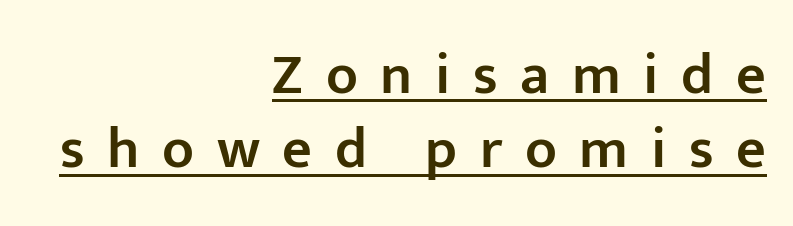
{"serif": "no", "italic": "no", "bold": "semi", "weight": "semibold", "width": "normal", "stroke_contrast": "low", "x_height": "medium", "monospaced": "no", "underline": "yes", "align": "right", "line_spacing": "normal", "line_spacing_ratio": 1.28, "letter_spacing": "wide", "letter_spacing_em": 0.39, "glyph_px": 58}
